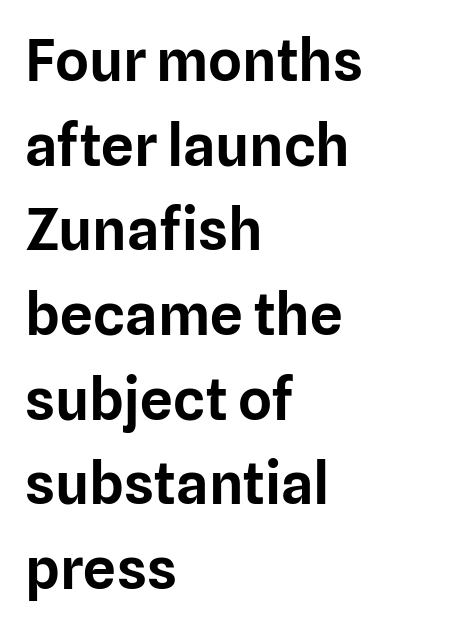
Q: Is the text italic (slanted)? A: No, it is upright.
Q: Is the typeface a serif or a sans-serif typeface? A: Sans-serif.
Q: Is the text underlined? A: No.
Q: How is the paragraph aligned? A: Left-aligned.
Q: Is the spacing between letters normal or unusually wide? A: Normal.
Q: Is the spacing between lines tight, normal or loose? A: Normal.
Q: Width (condensed, normal, or wide)? A: Normal.
Q: Stroke contrast? A: Low.
Q: x-height? A: Medium.
Q: Monospaced? A: No.
